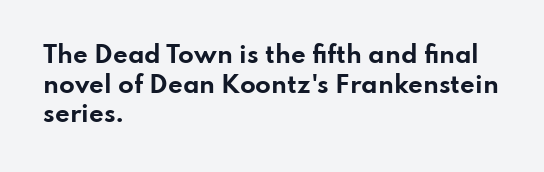
Is there any slant? The stems are plumb. Nothing unusual about the tracking: characters are spaced as the font intends. These words are printed bold, with thick strokes throughout. Evenly set lines give the paragraph a standard silhouette.
